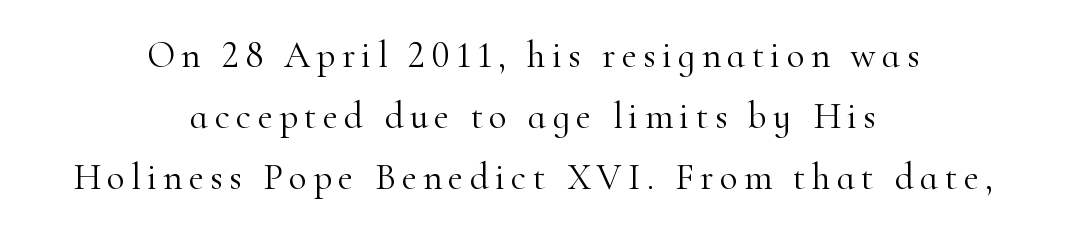
Notice how the stems are strictly vertical — no italics here. The passage shown is typeset with a serif family. Whoever set this chose a conventional vertical rhythm. The typesetter chose a symmetrical, centered arrangement here. The rendering uses natural spacing where letterforms have individual widths.
